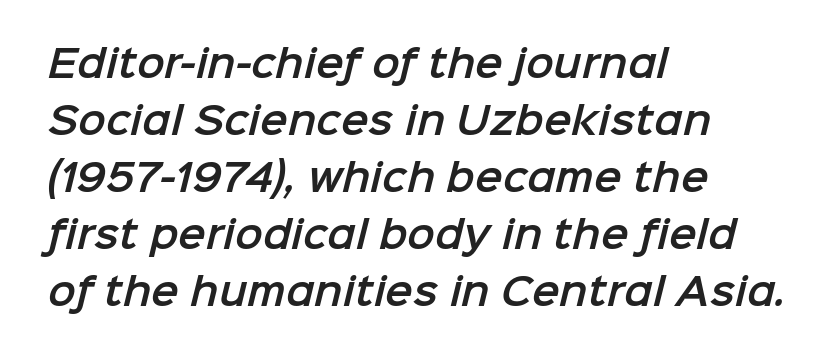
You could call the tracking neutral — neither tight nor loose. The face used here is a sans, in the tradition of grotesques and geometrics. Think of a printed novel: that variable character pitch is what you see here. Evenly set lines give the paragraph a standard silhouette. Words float on clear page, feet unadorned. Short and long lines alike share a common starting point at left.
